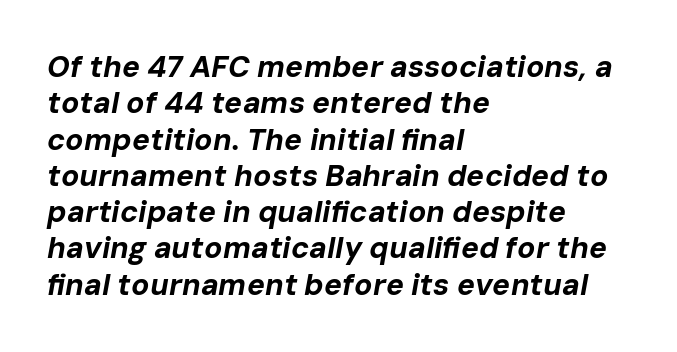
The image shows 30 px bold type, italic (leaning right); set left-aligned, line spacing 1.21x, normal letter spacing, not underlined; low stroke contrast and a medium x-height.
